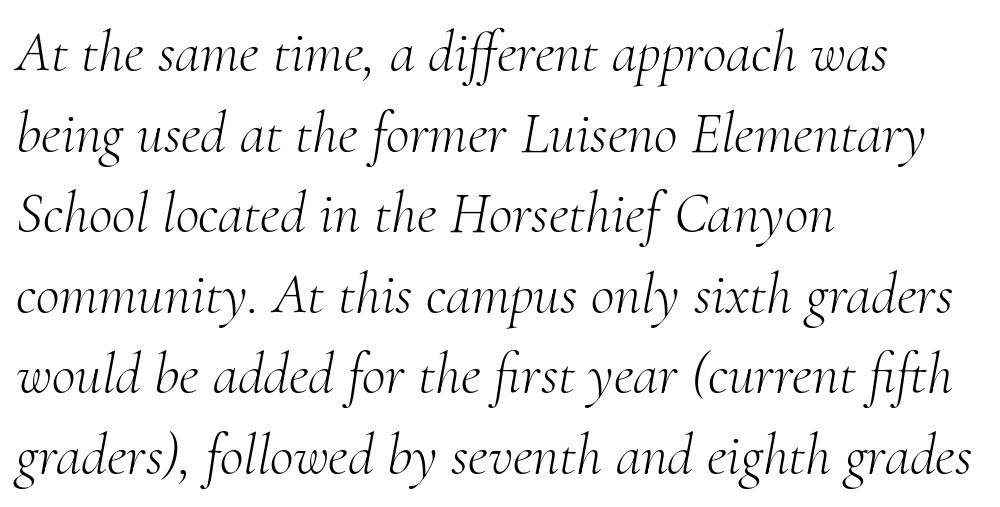
Q: Is the text bold? A: No.
Q: Is the text italic (slanted)? A: Yes, it leans right by about 10 degrees.
Q: Is the typeface a serif or a sans-serif typeface? A: Serif.
Q: Is the text underlined? A: No.
Q: How is the paragraph aligned? A: Left-aligned.
Q: Is the spacing between letters normal or unusually wide? A: Normal.
Q: Is the spacing between lines tight, normal or loose? A: Normal.
Q: Width (condensed, normal, or wide)? A: Normal.
Q: Stroke contrast? A: Medium.
Q: x-height? A: Small.
Q: Monospaced? A: No.
